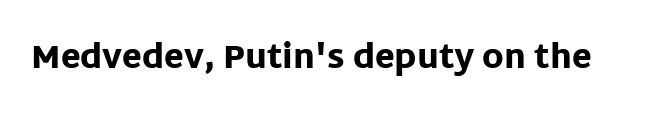
What stands out about the letter spacing? Nothing — it is the standard amount. Character widths vary here, with narrow letters taking less room than wide ones. Letters rest on an invisible, unmarked baseline. Heft: maximum for text — a bold. Note: no serifs on the glyphs. Quick note: not italic, upright.
